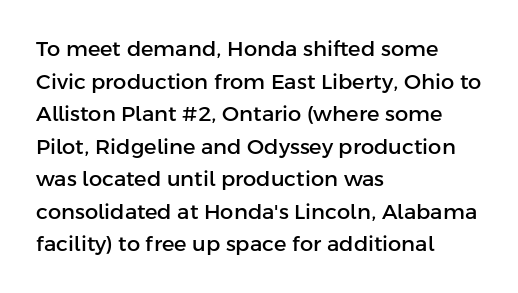
The image shows 21 px text type, upright; set left-aligned, normal line spacing (1.55x), normal letter spacing, not underlined.
